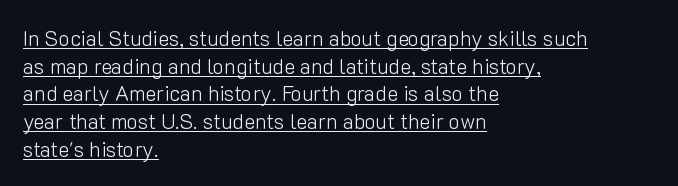
The image shows 21 px text type, upright; set left-aligned, normal line spacing (1.32x), normal letter spacing, underlined.
